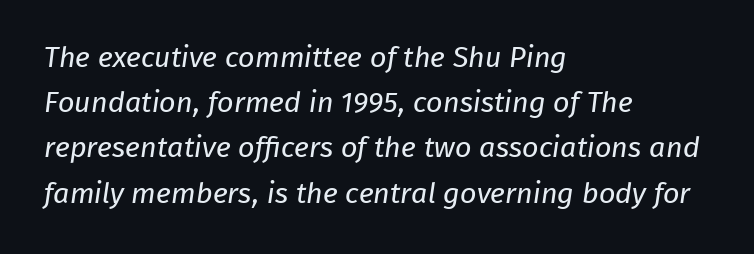
Tracking value appears to be zero — textbook default spacing. Baseline-to-baseline distance is the conventional proportion of letter height. Weight class: somewhere from thin through regular. Note: no serifs on the glyphs. Character widths vary here, with narrow letters taking less room than wide ones. Check under the words: just untouched page.
